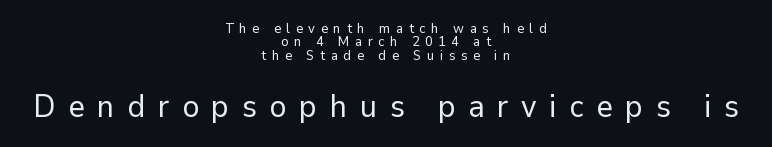
Q: Is the text bold? A: No.
Q: Is the text italic (slanted)? A: No, it is upright.
Q: Is the typeface a serif or a sans-serif typeface? A: Sans-serif.
Q: Is the text underlined? A: No.
Q: How is the paragraph aligned? A: Centered.
Q: Is the spacing between letters normal or unusually wide? A: Unusually wide.
Q: Is the spacing between lines tight, normal or loose? A: Tight.
Q: Which block of text is set in a larger size, the first (top) or the second (bottom)? A: The second (bottom) one.
Q: Width (condensed, normal, or wide)? A: Normal.
Q: Stroke contrast? A: Low.
Q: x-height? A: Medium.
Q: Monospaced? A: No.
